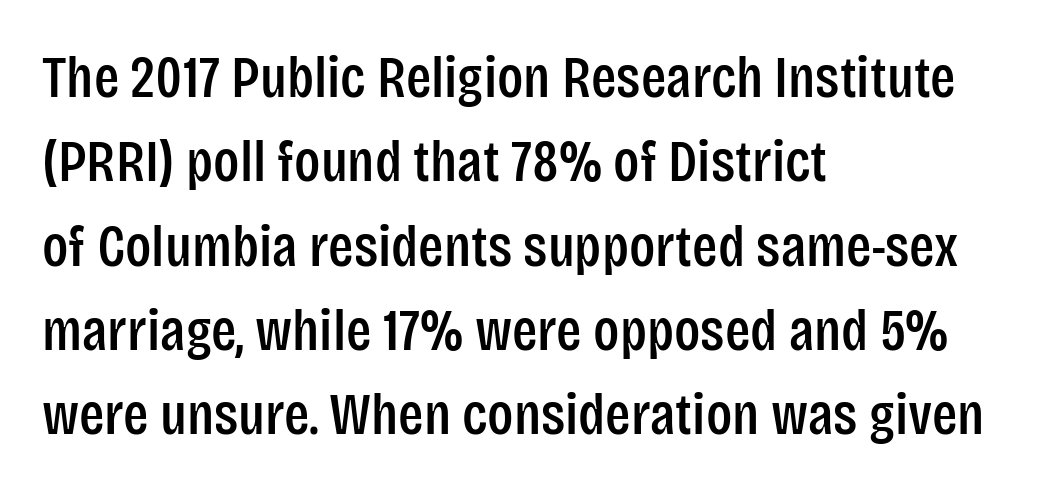
The letters advance in unequal steps, a hallmark of proportional type. Each letter's strokes conclude bluntly, with no projecting serifs. Type without underlining. The passage is arranged the way most books set body copy — flush left.
